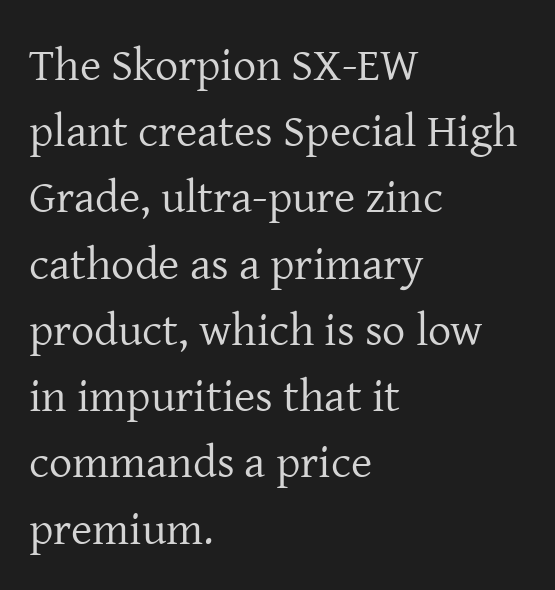
{"serif": "yes", "italic": "no", "bold": "no", "weight": "regular", "width": "normal", "stroke_contrast": "low", "x_height": "medium", "monospaced": "no", "underline": "no", "align": "left", "line_spacing": "normal", "line_spacing_ratio": 1.44, "letter_spacing": "normal", "letter_spacing_em": 0.0, "glyph_px": 46}
